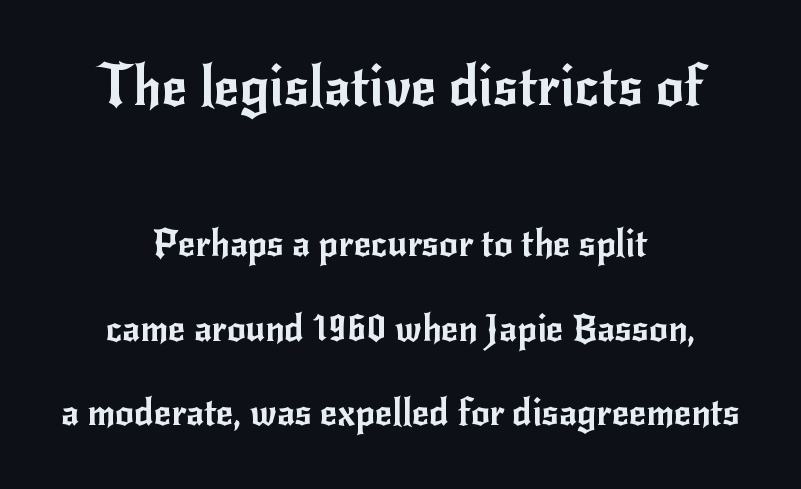
{"serif": "no", "italic": "no", "width": "normal", "stroke_contrast": "low", "x_height": "small", "monospaced": "no", "underline": "no", "align": "center", "line_spacing": "loose", "line_spacing_ratio": 2.28, "letter_spacing": "normal", "letter_spacing_em": 0.0, "larger_block": "first", "size_ratio": 1.49, "glyph_px": 55}
